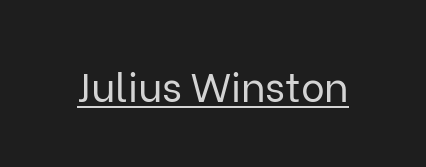
Q: Is the text bold? A: No.
Q: Is the text italic (slanted)? A: No, it is upright.
Q: Is the typeface a serif or a sans-serif typeface? A: Sans-serif.
Q: Is the text underlined? A: Yes.
Q: Is the spacing between letters normal or unusually wide? A: Normal.
Q: Width (condensed, normal, or wide)? A: Normal.
Q: Stroke contrast? A: Low.
Q: x-height? A: Medium.
Q: Monospaced? A: No.
